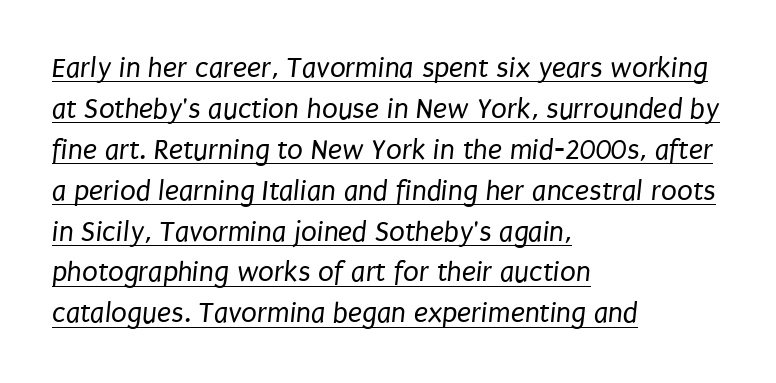
{"serif": "no", "bold": "no", "weight": "regular", "width": "condensed", "stroke_contrast": "low", "x_height": "large", "monospaced": "no", "underline": "yes", "align": "left", "line_spacing": "normal", "line_spacing_ratio": 1.41, "letter_spacing": "normal", "letter_spacing_em": 0.0, "glyph_px": 29}
